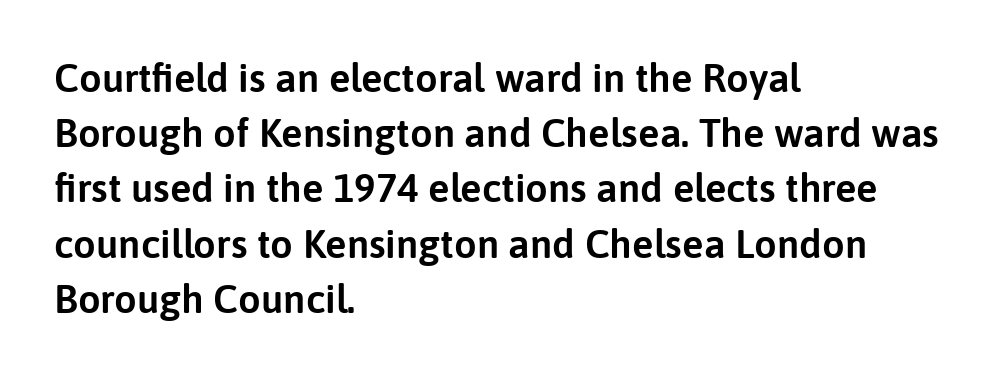
The image shows 40 px sans-serif type, upright; set left-aligned, normal line spacing (1.38x), normal letter spacing, not underlined; low stroke contrast and a medium x-height.
